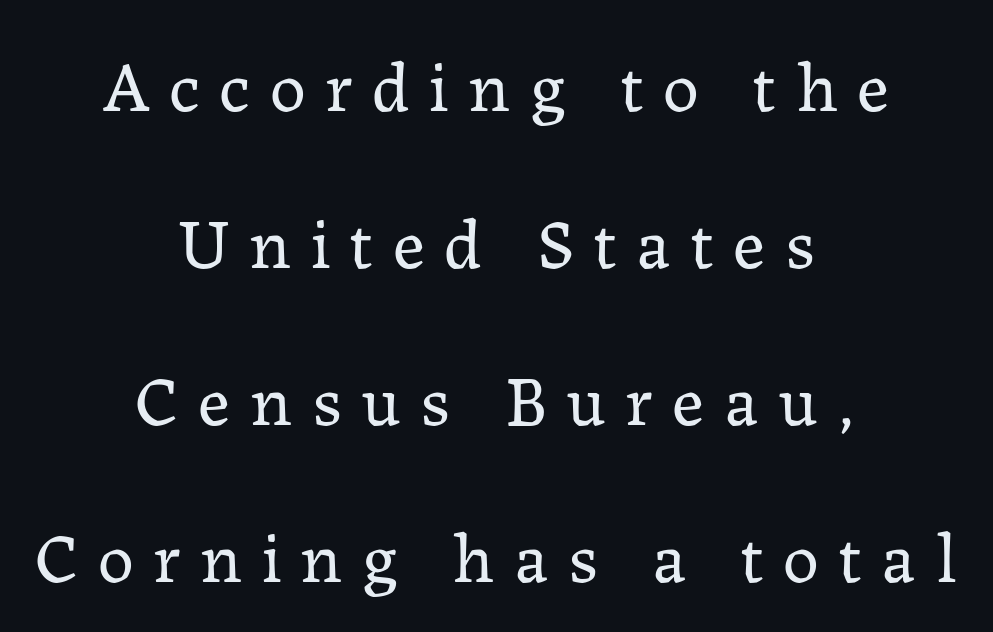
{"serif": "yes", "italic": "no", "bold": "no", "weight": "regular", "width": "normal", "stroke_contrast": "low", "x_height": "medium", "monospaced": "no", "underline": "no", "align": "center", "line_spacing": "loose", "line_spacing_ratio": 2.18, "letter_spacing": "wide", "letter_spacing_em": 0.27, "glyph_px": 72}
